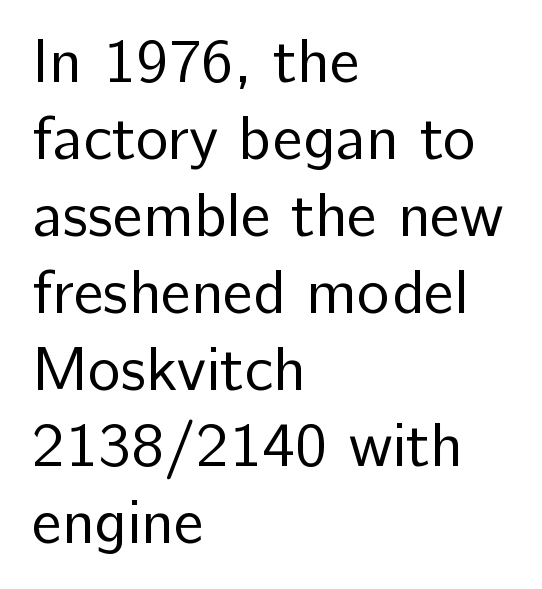
Look at the tracking — it's just the regular setting, nothing added. This rendering employs a face without finishing strokes, i.e., a sans-serif. One-word summary of the alignment: left. You can tell it's not italic because the verticals are truly vertical. This sample has the flowing, uneven cadence of proportional lettering.
